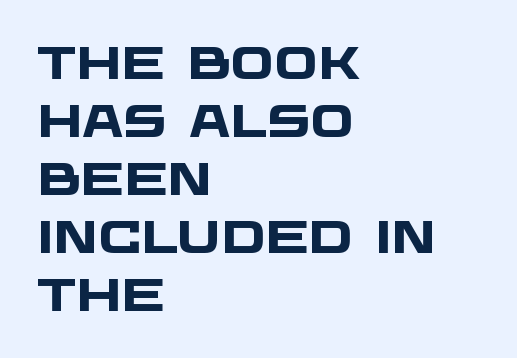
Q: Is the text bold? A: Yes.
Q: Is the typeface a serif or a sans-serif typeface? A: Sans-serif.
Q: Is the text underlined? A: No.
Q: How is the paragraph aligned? A: Left-aligned.
Q: Is the spacing between letters normal or unusually wide? A: Normal.
Q: Is the spacing between lines tight, normal or loose? A: Normal.
Q: Width (condensed, normal, or wide)? A: Wide.
Q: Stroke contrast? A: Low.
Q: x-height? A: Large.
Q: Monospaced? A: No.
